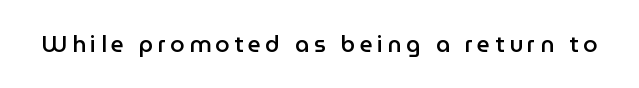
If you drew a line through each stem, it would be perfectly vertical. A bit beefed up — I'd call it semibold rather than bold. Just letters on the line, the space beneath them empty.
